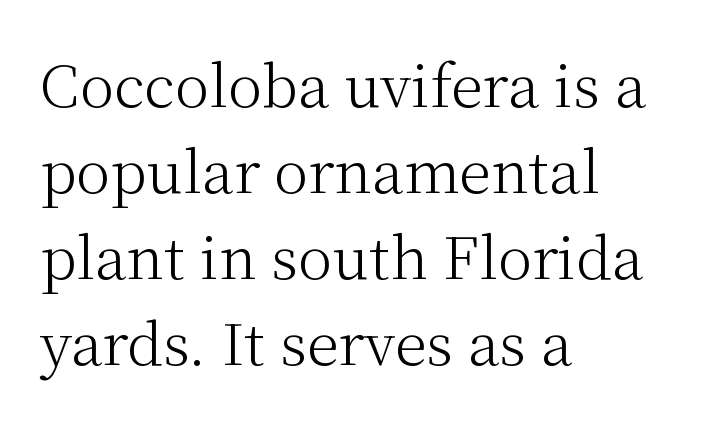
Are there feet on the stems? There are — it's a serif. Proportional: the letters do not fall into vertical columns. Is the type heavy? It reads as light-to-regular instead. The paragraph has a hard left edge and a soft right edge.
